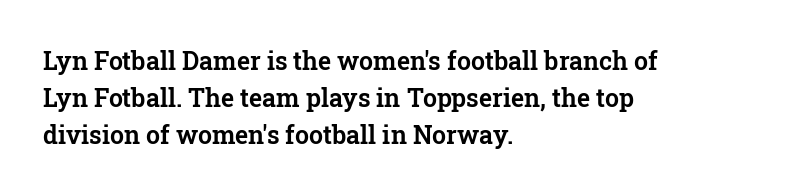
Designer's note — italics off, roman on. Compared with typical paragraphs, the rows here are spaced about the same. No word sits above an underline. Left-aligned paragraph, ragged on the right. This sample uses plain, unmodified letter spacing.
